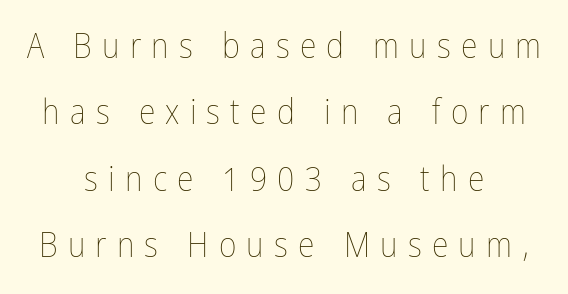
The characters are drawn with everyday or finer stroke widths. This sample trades compactness for vertical openness between lines. If you folded the block vertically in half, each line would mirror itself in length. Quick note: underline off. These lines have a slow, spaced-out rhythm from letter to letter.
